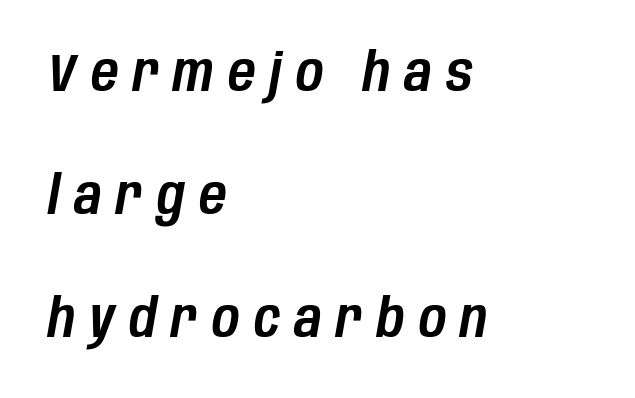
The image shows 53 px condensed type, italic (leaning right); set left-aligned, loose line spacing (2.32x), unusually wide letter spacing (+0.27 em), not underlined; low stroke contrast and a large x-height.
